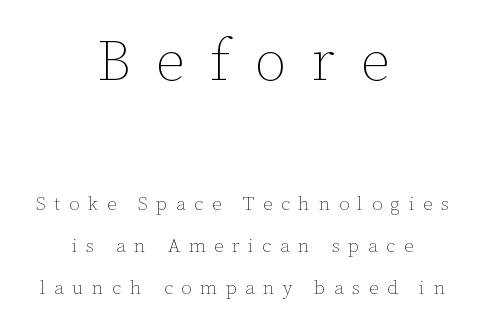
Each letter keeps its own natural width here, so spacing adapts to shape. Compared with typical body copy, the letter spacing here is much looser. Descenders hang freely into open space. No heavy texture on the line: the type isn't bold. The more generous point size was reserved for the upper chunk. A roman cut, with each character standing at attention.
